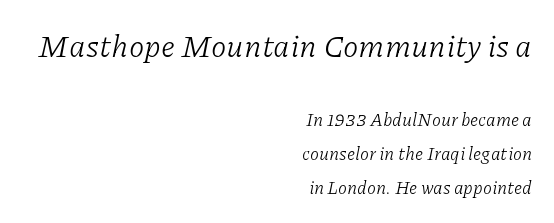
{"serif": "yes", "italic": "yes", "lean": "right", "slant_degrees": 11, "bold": "no", "weight": "light", "width": "normal", "stroke_contrast": "low", "x_height": "medium", "monospaced": "no", "underline": "no", "align": "right", "line_spacing": "loose", "line_spacing_ratio": 1.9, "letter_spacing": "normal", "letter_spacing_em": 0.0, "larger_block": "first", "size_ratio": 1.72, "glyph_px": 31}
